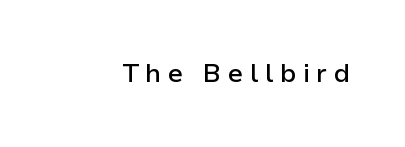
Check under the words: just untouched page. Posture: straight, roman, zero tilt. Strokes here are thickened, but only to semibold level. This sample uses expanded letter spacing, leaving extra air between glyphs.
